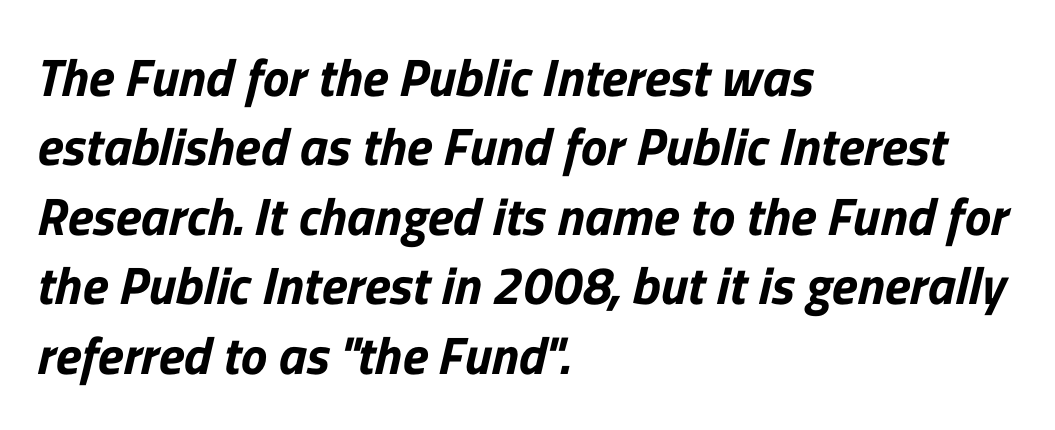
The image shows 53 px sans-serif type; set left-aligned, normal line spacing (1.31x), normal letter spacing, not underlined; low stroke contrast and a medium x-height.
